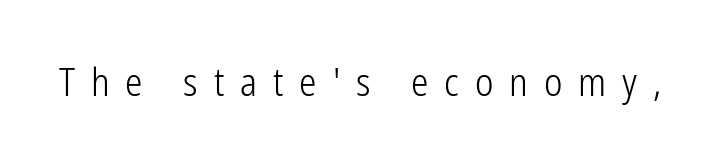
Q: Is the text bold? A: No.
Q: Is the text italic (slanted)? A: No, it is upright.
Q: Is the typeface a serif or a sans-serif typeface? A: Sans-serif.
Q: Is the text underlined? A: No.
Q: Is the spacing between letters normal or unusually wide? A: Unusually wide.
Q: Width (condensed, normal, or wide)? A: Condensed.
Q: Stroke contrast? A: Low.
Q: x-height? A: Medium.
Q: Monospaced? A: No.
